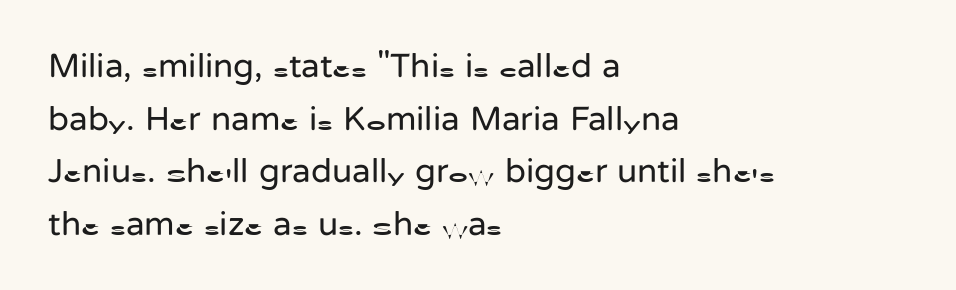
The designer went with a sans here, leaving each stem footless. Each stroke keeps to a modest, everyday thickness or less. You could call the tracking neutral — neither tight nor loose. The lines sit at an ordinary, default distance from one another. Do the characters align in a grid? No, the font is proportional.
